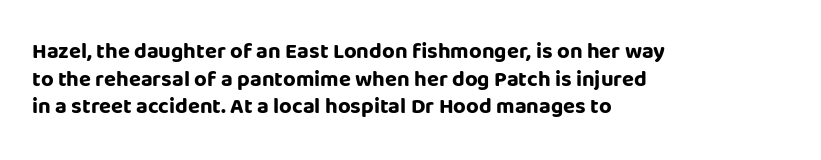
Q: Is the text bold? A: Yes.
Q: Is the text italic (slanted)? A: No, it is upright.
Q: Is the text underlined? A: No.
Q: How is the paragraph aligned? A: Left-aligned.
Q: Is the spacing between letters normal or unusually wide? A: Normal.
Q: Is the spacing between lines tight, normal or loose? A: Normal.
